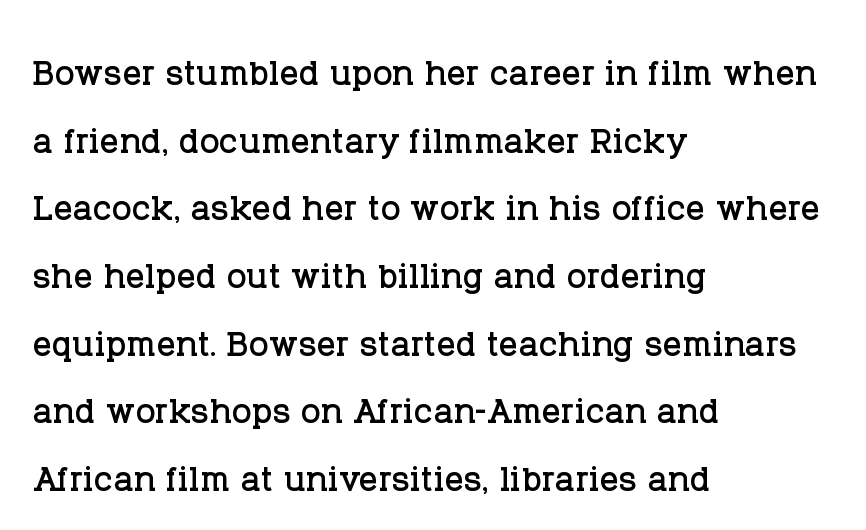
Q: Is the text italic (slanted)? A: No, it is upright.
Q: Is the typeface a serif or a sans-serif typeface? A: Serif.
Q: Is the text underlined? A: No.
Q: How is the paragraph aligned? A: Left-aligned.
Q: Is the spacing between letters normal or unusually wide? A: Normal.
Q: Is the spacing between lines tight, normal or loose? A: Normal.
Q: Width (condensed, normal, or wide)? A: Normal.
Q: Stroke contrast? A: Low.
Q: x-height? A: Large.
Q: Monospaced? A: No.
